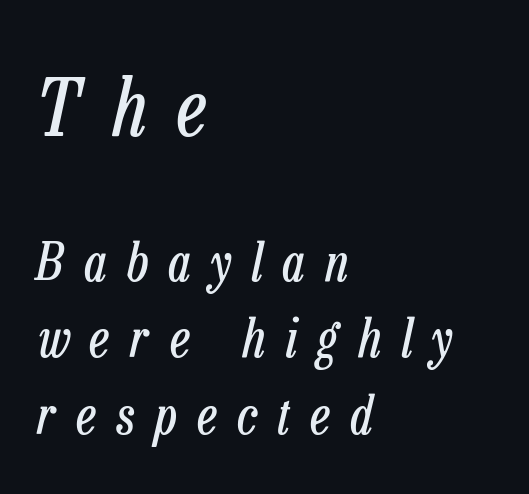
{"italic": "yes", "lean": "right", "slant_degrees": 13, "bold": "no", "weight": "regular", "width": "condensed", "stroke_contrast": "low", "x_height": "medium", "monospaced": "no", "underline": "no", "align": "left", "line_spacing": "normal", "line_spacing_ratio": 1.44, "letter_spacing": "wide", "letter_spacing_em": 0.39, "larger_block": "first", "size_ratio": 1.49, "glyph_px": 79}
